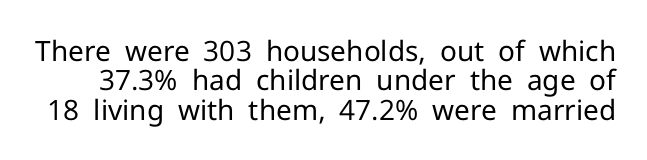
Default kerning and tracking; the words read as compact shapes. The face used here is proportionally spaced, like ordinary book or web type. The letters look calm and open, with moderate or lighter stems. These lines huddle together more closely than default settings would place them. Style check: upright. Nothing sits at the stroke ends, so this counts as sans-serif.
